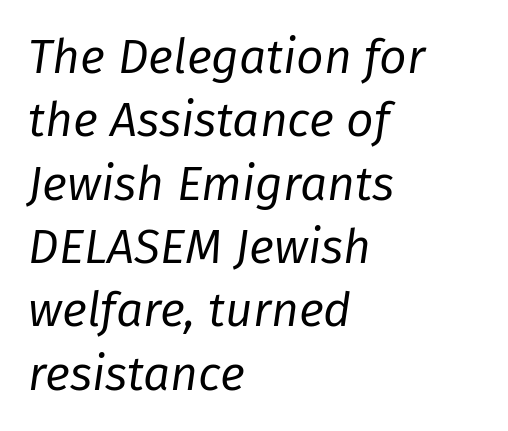
Nobody touched the tracking dial on this one. A typesetter would mark this as italic. Stems here are at most as thick as an everyday book face. If you measured baseline to baseline, you'd find a middling distance. Alignment: flush left. Varying glyph widths throughout — classic text-font behaviour.
